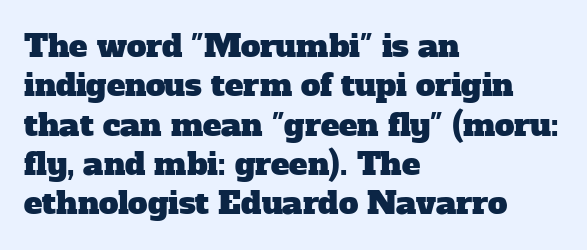
The image shows 31 px serif type; set left-aligned, normal line spacing (1.27x), normal letter spacing, not underlined; low stroke contrast and a medium x-height.
